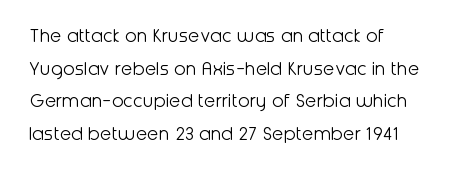
The image shows 21 px text type, upright; set normal line spacing (1.55x), normal letter spacing, not underlined.
